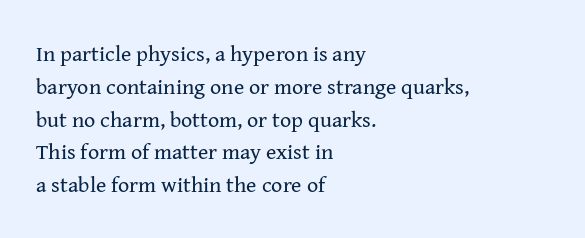
{"italic": "no", "bold": "no", "underline": "no", "align": "left", "line_spacing": "normal", "line_spacing_ratio": 1.49, "letter_spacing": "normal", "letter_spacing_em": 0.0, "glyph_px": 22}
